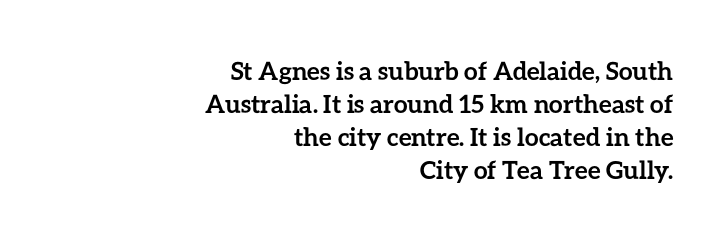
Q: Is the text bold? A: Yes.
Q: Is the text italic (slanted)? A: No, it is upright.
Q: Is the text underlined? A: No.
Q: How is the paragraph aligned? A: Right-aligned.
Q: Is the spacing between letters normal or unusually wide? A: Normal.
Q: Is the spacing between lines tight, normal or loose? A: Normal.
